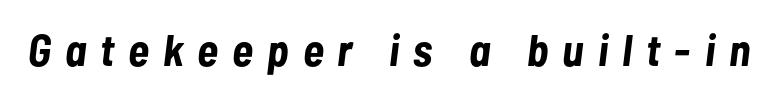
Descender tails drop into unmarked territory. These lines were composed using italics. Look at the stroke-to-counter ratio: heavy, a bold. The rendering uses natural spacing where letterforms have individual widths.
